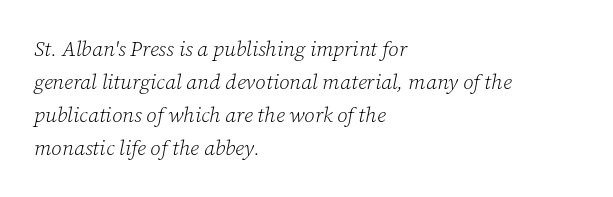
Bold? No — there's no thickening of the strokes. Quick note: interline space is typical. Typeset ragged right — the left edge is the straight one. Slanted lettering throughout. The zone under the glyphs is completely vacant.
